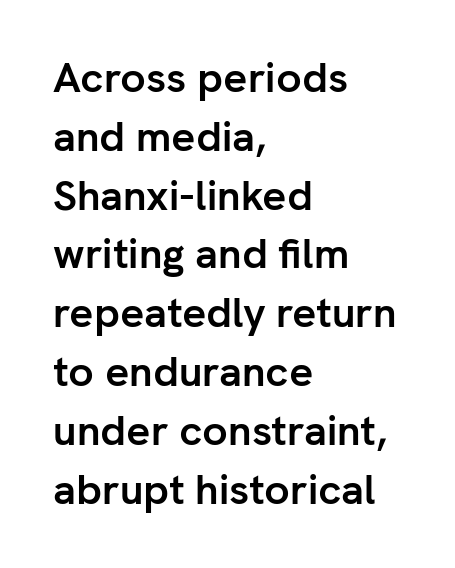
Q: Is the text bold? A: Yes.
Q: Is the text italic (slanted)? A: No, it is upright.
Q: Is the typeface a serif or a sans-serif typeface? A: Sans-serif.
Q: Is the text underlined? A: No.
Q: How is the paragraph aligned? A: Left-aligned.
Q: Is the spacing between letters normal or unusually wide? A: Normal.
Q: Is the spacing between lines tight, normal or loose? A: Normal.
Q: Width (condensed, normal, or wide)? A: Normal.
Q: Stroke contrast? A: Low.
Q: x-height? A: Medium.
Q: Monospaced? A: No.
